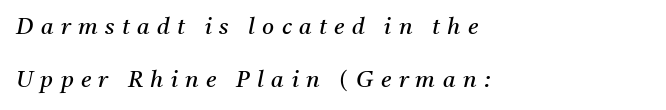
The image shows 23 px text type, italic (leaning right); set left-aligned, loose line spacing (2.32x), unusually wide letter spacing (+0.32 em), not underlined.
